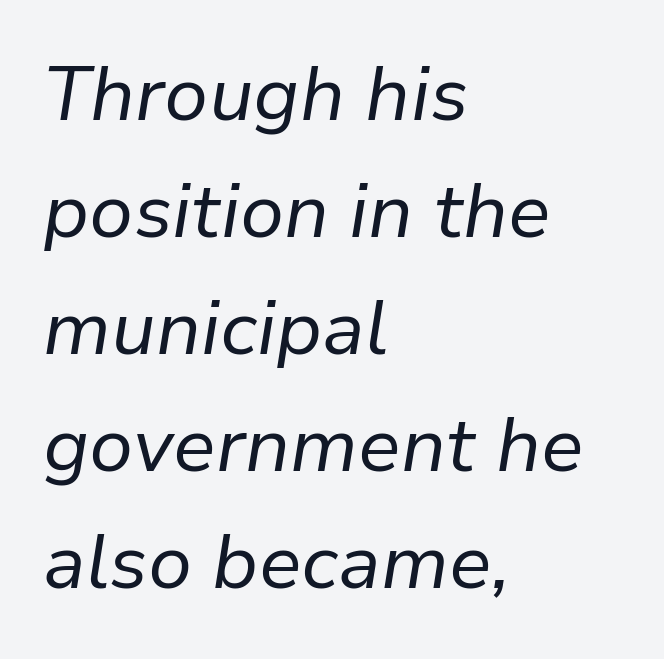
Vertical spacing — default. Is the letter spacing exaggerated? No — it looks like the ordinary default. Is the block centered? No — it sits flush against the left margin. Posture: slanted. Compared with a typical body face, this is equally light or lighter still.
